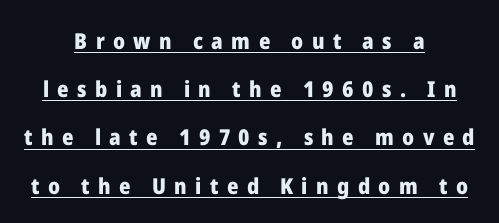
Unlike italic type, these characters show no tilt at all. Typographic density is high because the face is bold. Students, observe the line beneath the letters — that is underlining. If you folded the block vertically in half, each line would mirror itself in length.
